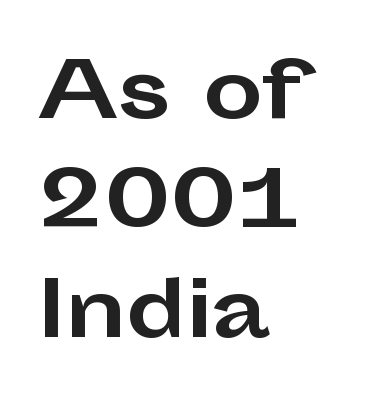
Q: Is the text bold? A: Yes.
Q: Is the text italic (slanted)? A: No, it is upright.
Q: Is the typeface a serif or a sans-serif typeface? A: Sans-serif.
Q: Is the text underlined? A: No.
Q: How is the paragraph aligned? A: Left-aligned.
Q: Is the spacing between letters normal or unusually wide? A: Normal.
Q: Is the spacing between lines tight, normal or loose? A: Normal.
Q: Width (condensed, normal, or wide)? A: Wide.
Q: Stroke contrast? A: Low.
Q: x-height? A: Medium.
Q: Monospaced? A: No.
